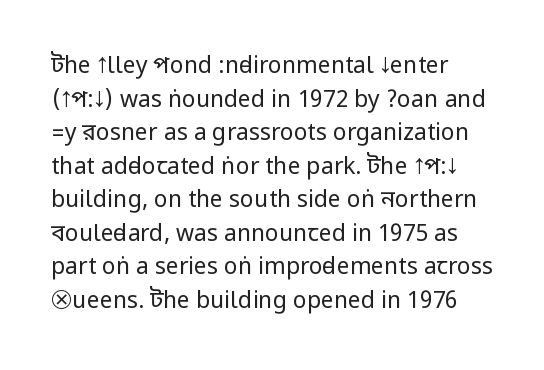
{"italic": "no", "bold": "no", "underline": "no", "align": "left", "line_spacing": "normal", "line_spacing_ratio": 1.46, "letter_spacing": "normal", "letter_spacing_em": 0.0, "glyph_px": 23}
